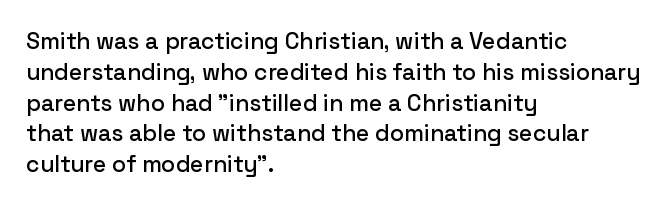
The image shows 23 px text type, upright; set left-aligned, normal line spacing (1.34x), normal letter spacing, not underlined.
